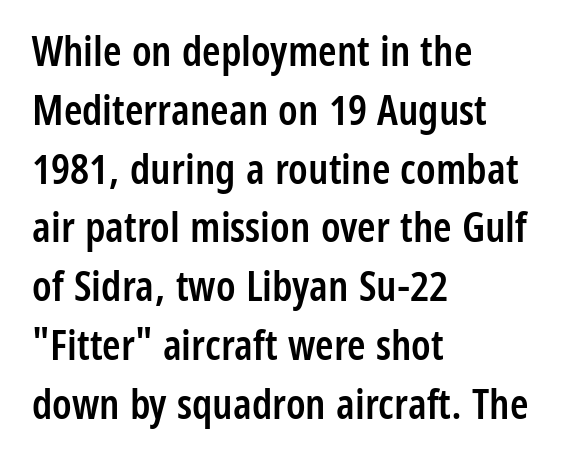
The image shows 42 px semibold, condensed sans-serif type, upright; set left-aligned, normal line spacing (1.4x), normal letter spacing, not underlined; low stroke contrast and a medium x-height.
